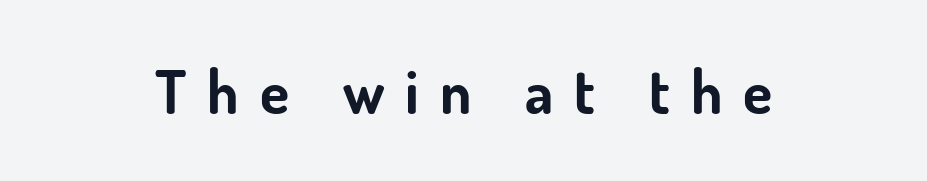
Q: Is the text bold? A: Yes.
Q: Is the text italic (slanted)? A: No, it is upright.
Q: Is the typeface a serif or a sans-serif typeface? A: Sans-serif.
Q: Is the text underlined? A: No.
Q: Is the spacing between letters normal or unusually wide? A: Unusually wide.
Q: Width (condensed, normal, or wide)? A: Normal.
Q: Stroke contrast? A: Low.
Q: x-height? A: Small.
Q: Monospaced? A: No.
